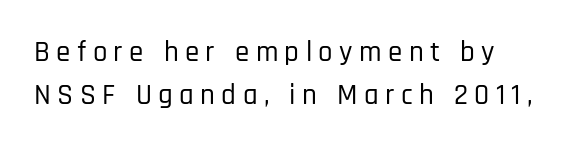
Q: Is the text italic (slanted)? A: No, it is upright.
Q: Is the typeface a serif or a sans-serif typeface? A: Sans-serif.
Q: Is the text underlined? A: No.
Q: Is the spacing between letters normal or unusually wide? A: Unusually wide.
Q: Is the spacing between lines tight, normal or loose? A: Normal.
Q: Width (condensed, normal, or wide)? A: Condensed.
Q: Stroke contrast? A: Low.
Q: x-height? A: Large.
Q: Monospaced? A: No.
